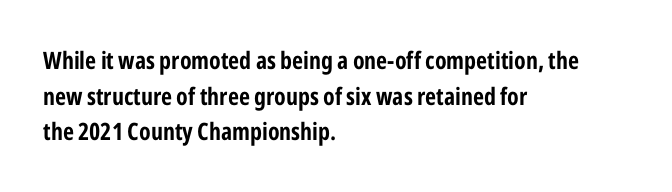
Q: Is the text bold? A: Yes.
Q: Is the text italic (slanted)? A: No, it is upright.
Q: Is the text underlined? A: No.
Q: How is the paragraph aligned? A: Left-aligned.
Q: Is the spacing between letters normal or unusually wide? A: Normal.
Q: Is the spacing between lines tight, normal or loose? A: Normal.
